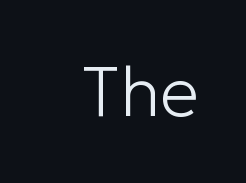
Tracking value appears to be zero — textbook default spacing. In terms of posture, this sample is upright. You can tell from the bare stems that sans-serif type was used. The space beneath each line is pristine and unruled.
